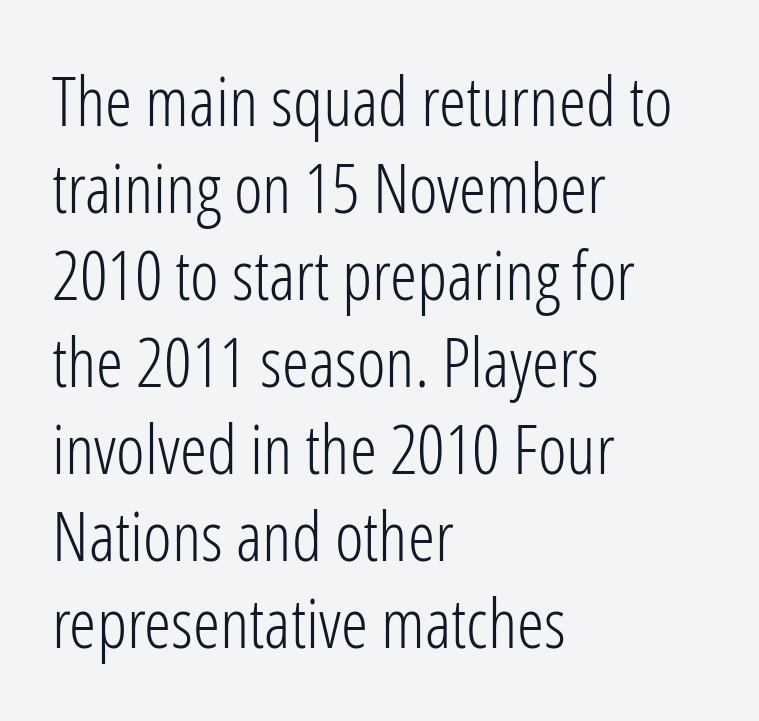
Q: Is the text bold? A: No.
Q: Is the text italic (slanted)? A: No, it is upright.
Q: Is the typeface a serif or a sans-serif typeface? A: Sans-serif.
Q: Is the text underlined? A: No.
Q: How is the paragraph aligned? A: Left-aligned.
Q: Is the spacing between letters normal or unusually wide? A: Normal.
Q: Is the spacing between lines tight, normal or loose? A: Normal.
Q: Width (condensed, normal, or wide)? A: Condensed.
Q: Stroke contrast? A: Low.
Q: x-height? A: Medium.
Q: Monospaced? A: No.
